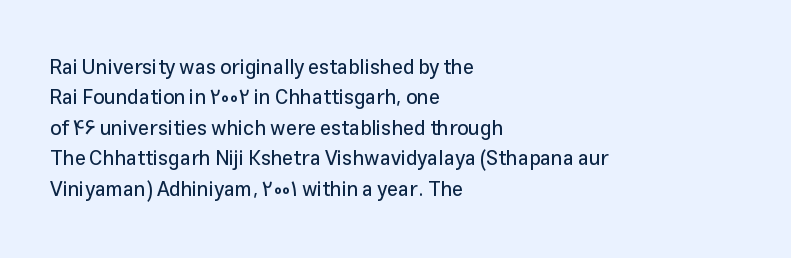
Characters follow at the spacing the type designer built in. The line-height multiplier appears to be the usual default. Just letters on the line, the space beneath them empty. It's the straight-up-and-down kind of type. Each line starts at the same left margin while the right side varies.
